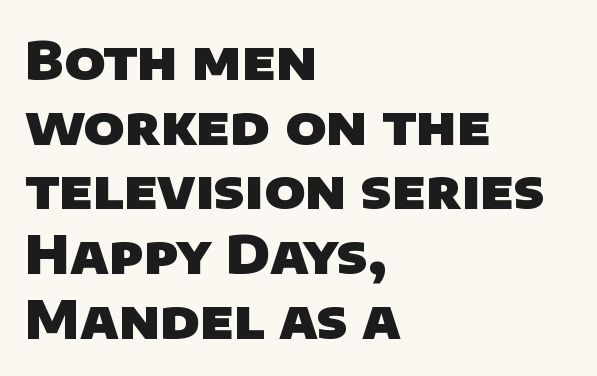
Students, note that the glyphs here touch the page at normal intervals. You'd pick this weight for a headline — it's a proper bold. Which margin do the lines hug? The left one — the right edge is uneven. Plain, unruled lines of type.
